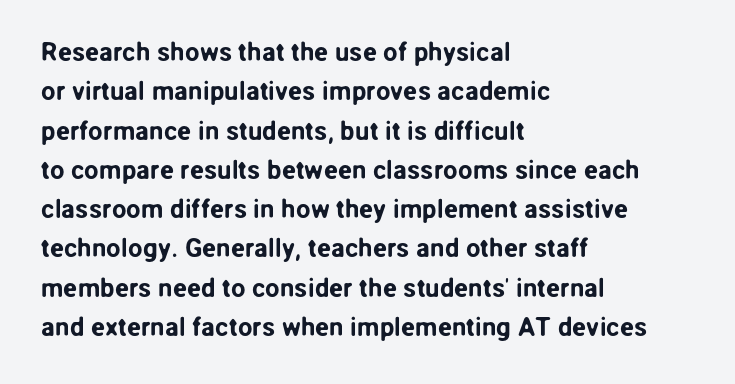
This rendering features lettering with no underline. Every row of glyphs begins at an identical x-position on the left. The leading is moderate, giving the passage an even texture. When letters stand straight like this, we call the style roman or upright.
